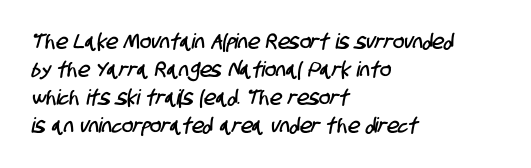
{"underline": "no", "align": "left", "line_spacing": "normal", "line_spacing_ratio": 1.33, "letter_spacing": "normal", "letter_spacing_em": 0.0, "glyph_px": 21}
